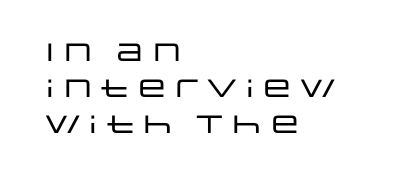
{"italic": "no", "underline": "no", "align": "left", "line_spacing": "normal", "line_spacing_ratio": 1.45, "letter_spacing": "normal", "letter_spacing_em": 0.0, "glyph_px": 25}
